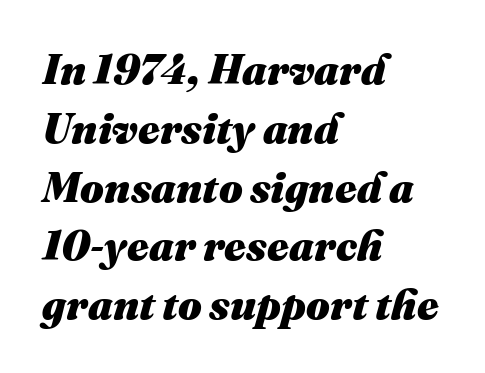
Q: Is the text bold? A: Yes.
Q: Is the text italic (slanted)? A: Yes, it leans right by about 16 degrees.
Q: Is the text underlined? A: No.
Q: How is the paragraph aligned? A: Left-aligned.
Q: Is the spacing between letters normal or unusually wide? A: Normal.
Q: Is the spacing between lines tight, normal or loose? A: Normal.
Q: Width (condensed, normal, or wide)? A: Normal.
Q: Stroke contrast? A: Medium.
Q: x-height? A: Medium.
Q: Monospaced? A: No.
